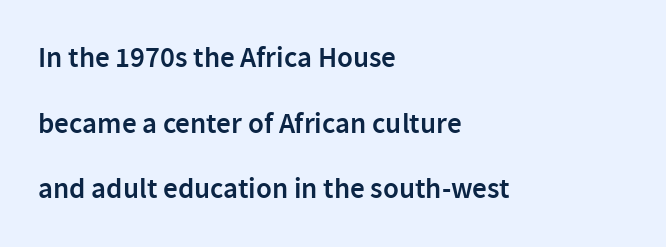
Q: Is the text bold? A: Semi-bold.
Q: Is the text italic (slanted)? A: No, it is upright.
Q: Is the typeface a serif or a sans-serif typeface? A: Sans-serif.
Q: Is the text underlined? A: No.
Q: How is the paragraph aligned? A: Left-aligned.
Q: Is the spacing between letters normal or unusually wide? A: Normal.
Q: Is the spacing between lines tight, normal or loose? A: Loose.
Q: Width (condensed, normal, or wide)? A: Normal.
Q: Stroke contrast? A: Low.
Q: x-height? A: Medium.
Q: Monospaced? A: No.
